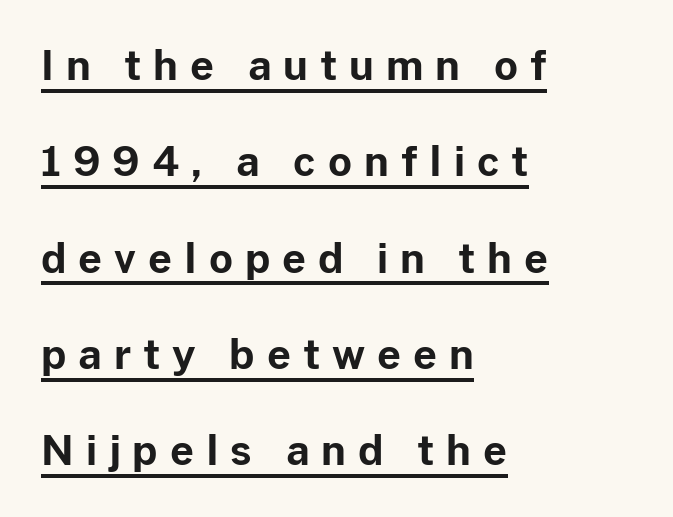
Q: Is the text bold? A: Yes.
Q: Is the text italic (slanted)? A: No, it is upright.
Q: Is the typeface a serif or a sans-serif typeface? A: Sans-serif.
Q: Is the text underlined? A: Yes.
Q: How is the paragraph aligned? A: Left-aligned.
Q: Is the spacing between letters normal or unusually wide? A: Unusually wide.
Q: Is the spacing between lines tight, normal or loose? A: Loose.
Q: Width (condensed, normal, or wide)? A: Normal.
Q: Stroke contrast? A: Low.
Q: x-height? A: Medium.
Q: Monospaced? A: No.
